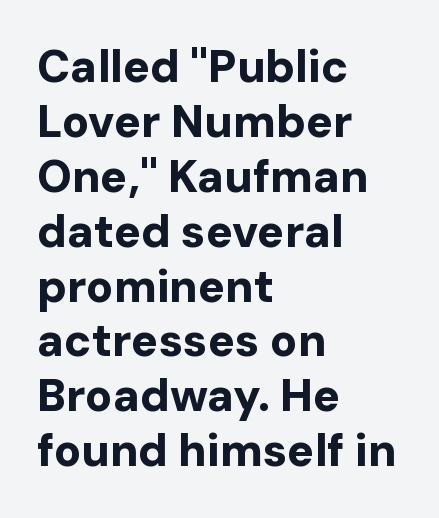
Q: Is the text bold? A: Yes.
Q: Is the text italic (slanted)? A: No, it is upright.
Q: Is the typeface a serif or a sans-serif typeface? A: Sans-serif.
Q: Is the text underlined? A: No.
Q: How is the paragraph aligned? A: Left-aligned.
Q: Is the spacing between letters normal or unusually wide? A: Normal.
Q: Width (condensed, normal, or wide)? A: Normal.
Q: Stroke contrast? A: Low.
Q: x-height? A: Medium.
Q: Monospaced? A: No.
